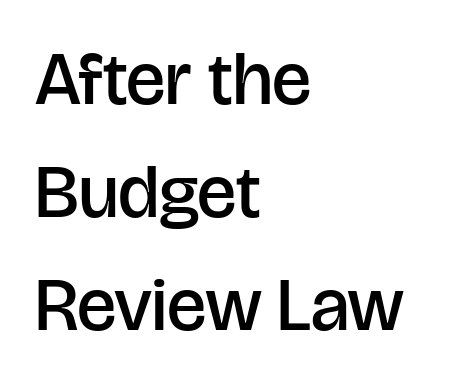
The image shows 74 px semibold sans-serif type, upright; set left-aligned, normal line spacing (1.53x), normal letter spacing, not underlined; low stroke contrast and a large x-height.
